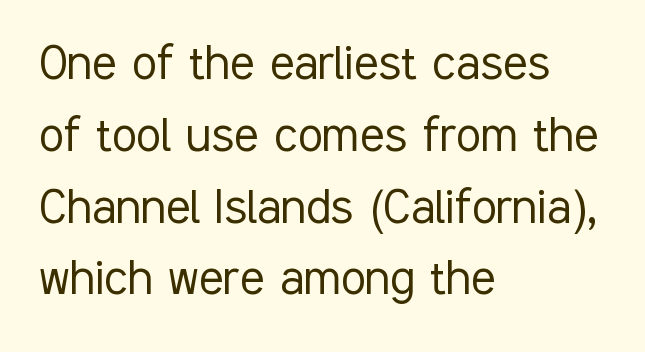
Q: Is the text bold? A: No.
Q: Is the text italic (slanted)? A: No, it is upright.
Q: Is the typeface a serif or a sans-serif typeface? A: Sans-serif.
Q: Is the text underlined? A: No.
Q: How is the paragraph aligned? A: Left-aligned.
Q: Is the spacing between letters normal or unusually wide? A: Normal.
Q: Is the spacing between lines tight, normal or loose? A: Normal.
Q: Width (condensed, normal, or wide)? A: Condensed.
Q: Stroke contrast? A: Low.
Q: x-height? A: Medium.
Q: Monospaced? A: No.
